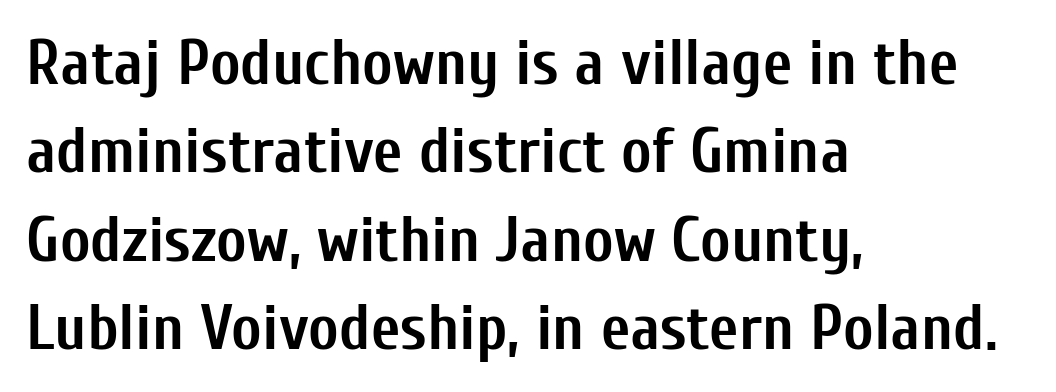
The rows are spaced the way most documents space them. Each letter's strokes conclude bluntly, with no projecting serifs. Is this a fixed-width face? No — the glyphs have proportional, varying widths. This sample uses plain, unmodified letter spacing. In CSS terms this would be text-align: left. This is roman type, the default non-slanted kind.
